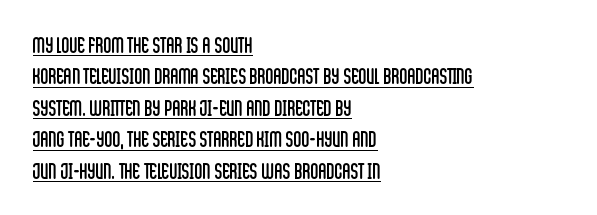
{"italic": "no", "bold": "no", "underline": "yes", "align": "left", "line_spacing": "normal", "line_spacing_ratio": 1.43, "letter_spacing": "normal", "letter_spacing_em": 0.0, "glyph_px": 22}
